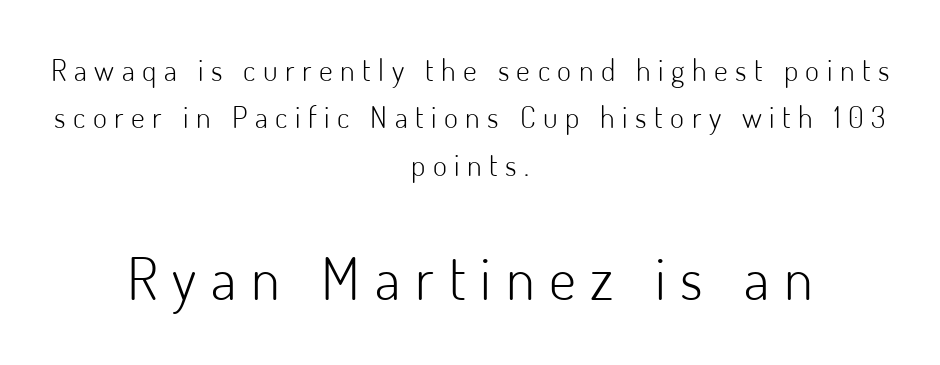
The image shows 59 px light sans-serif type, upright; set centered, normal line spacing (1.58x), unusually wide letter spacing (+0.25 em), not underlined; the second (bottom) block is 1.97x larger; low stroke contrast and a small x-height.
